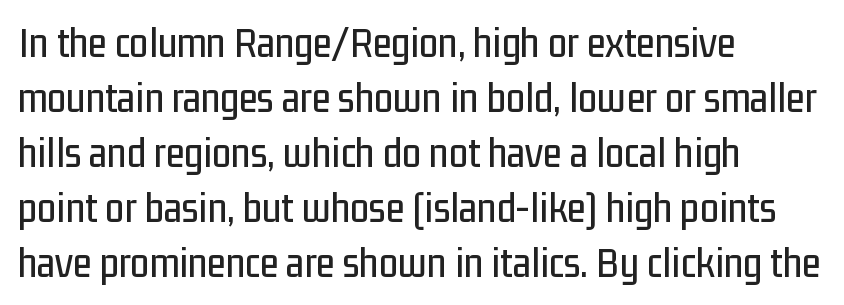
Q: Is the text italic (slanted)? A: No, it is upright.
Q: Is the typeface a serif or a sans-serif typeface? A: Sans-serif.
Q: Is the text underlined? A: No.
Q: How is the paragraph aligned? A: Left-aligned.
Q: Is the spacing between letters normal or unusually wide? A: Normal.
Q: Is the spacing between lines tight, normal or loose? A: Normal.
Q: Width (condensed, normal, or wide)? A: Condensed.
Q: Stroke contrast? A: Low.
Q: x-height? A: Medium.
Q: Monospaced? A: No.
